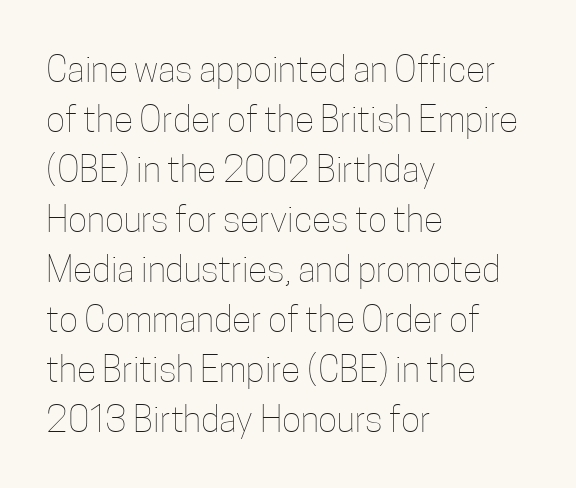
Q: Is the text bold? A: No.
Q: Is the text italic (slanted)? A: No, it is upright.
Q: Is the text underlined? A: No.
Q: How is the paragraph aligned? A: Left-aligned.
Q: Is the spacing between letters normal or unusually wide? A: Normal.
Q: Is the spacing between lines tight, normal or loose? A: Normal.
Q: Width (condensed, normal, or wide)? A: Condensed.
Q: Stroke contrast? A: Low.
Q: x-height? A: Medium.
Q: Monospaced? A: No.
